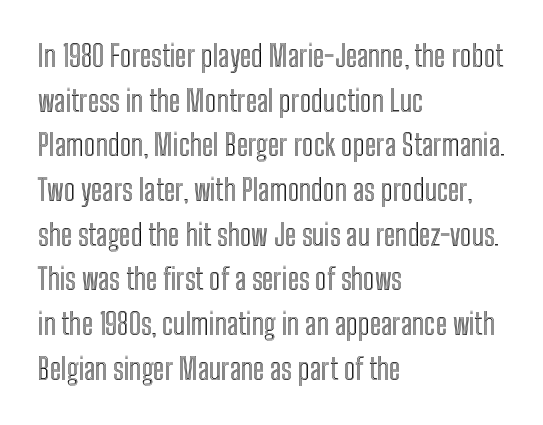
The image shows 29 px condensed type, upright; set left-aligned, normal line spacing (1.54x), normal letter spacing, not underlined; a medium x-height.
